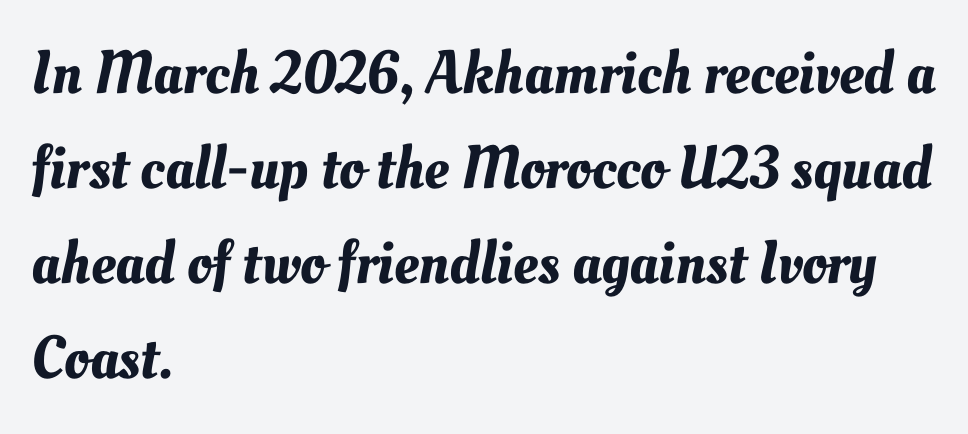
The image shows 61 px text type; set left-aligned, normal line spacing (1.56x), normal letter spacing, not underlined; medium stroke contrast and a small x-height.
